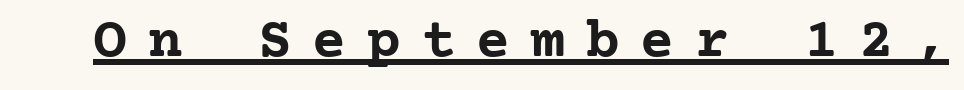
The image shows 57 px semibold serif type, upright, monospaced; set unusually wide letter spacing (+0.36 em), underlined; low stroke contrast and a medium x-height.
